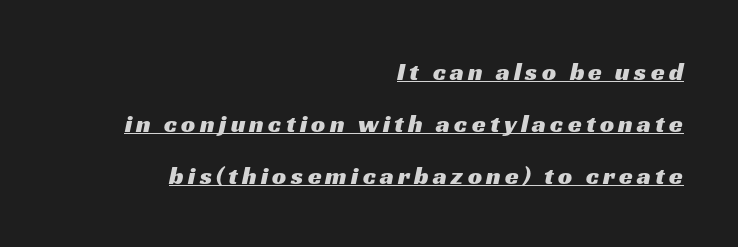
{"underline": "yes", "align": "right", "line_spacing": "loose", "line_spacing_ratio": 2.08, "glyph_px": 25}
